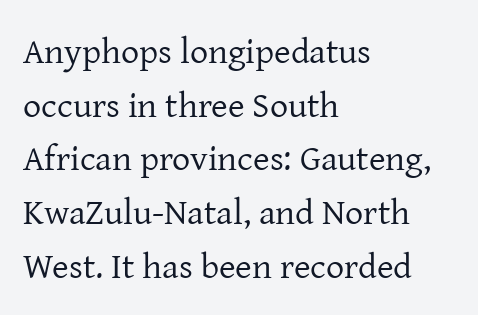
The image shows 36 px regular-weight serif type, upright; set left-aligned, normal line spacing (1.49x), normal letter spacing, not underlined; low stroke contrast and a medium x-height.
